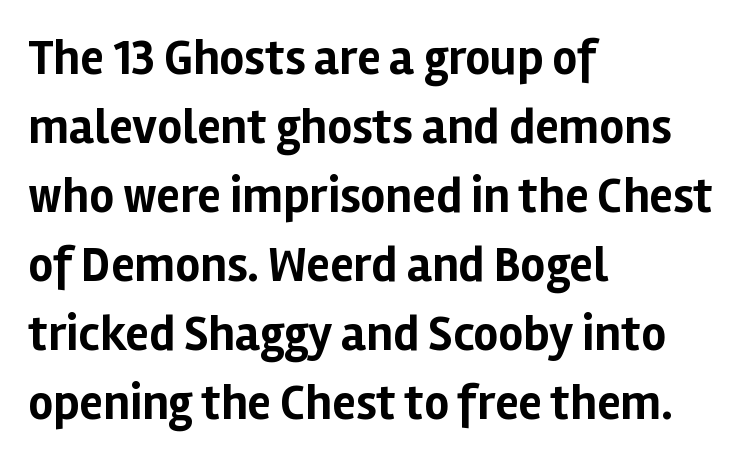
Q: Is the text bold? A: Yes.
Q: Is the text italic (slanted)? A: No, it is upright.
Q: Is the typeface a serif or a sans-serif typeface? A: Sans-serif.
Q: Is the text underlined? A: No.
Q: How is the paragraph aligned? A: Left-aligned.
Q: Is the spacing between letters normal or unusually wide? A: Normal.
Q: Is the spacing between lines tight, normal or loose? A: Normal.
Q: Width (condensed, normal, or wide)? A: Normal.
Q: Stroke contrast? A: Low.
Q: x-height? A: Medium.
Q: Monospaced? A: No.
